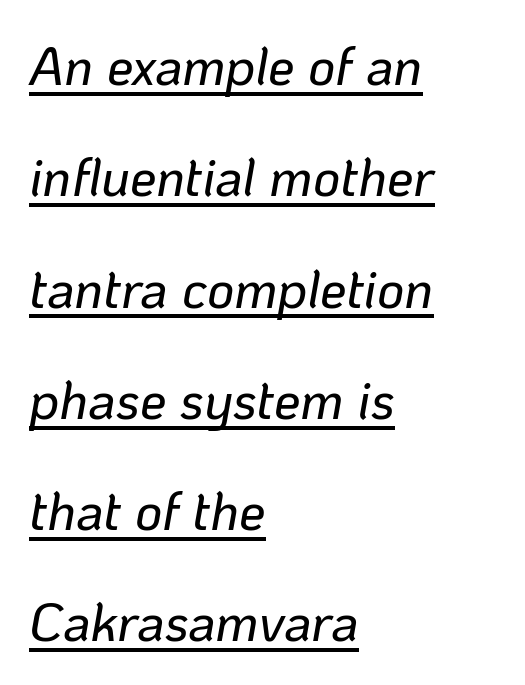
Q: Is the text italic (slanted)? A: Yes, it leans right by about 10 degrees.
Q: Is the text underlined? A: Yes.
Q: How is the paragraph aligned? A: Left-aligned.
Q: Is the spacing between letters normal or unusually wide? A: Normal.
Q: Is the spacing between lines tight, normal or loose? A: Loose.
Q: Width (condensed, normal, or wide)? A: Normal.
Q: Stroke contrast? A: Low.
Q: x-height? A: Medium.
Q: Monospaced? A: No.
